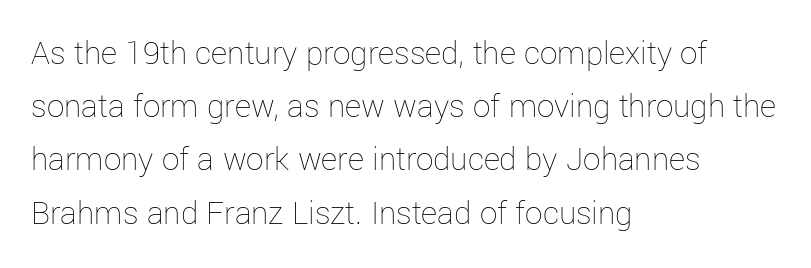
Proportional: the letters do not fall into vertical columns. The rows are spaced the way most documents space them. Is the stroke heavy? The answer is a plain regular-or-lighter. The axis of the letterforms is exactly vertical. Default kerning and tracking; the words read as compact shapes.
